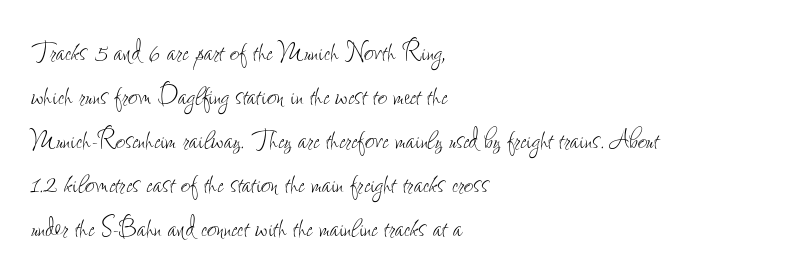
The image shows 33 px thin, condensed type; set left-aligned, normal line spacing (1.33x), normal letter spacing, not underlined; low stroke contrast and a small x-height.
